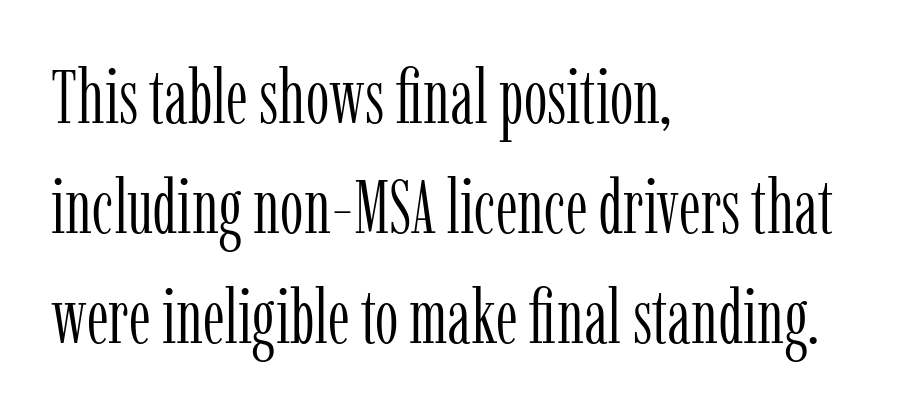
The image shows 75 px light, condensed serif type, upright; set left-aligned, normal line spacing (1.47x), normal letter spacing, not underlined; low stroke contrast and a medium x-height.
